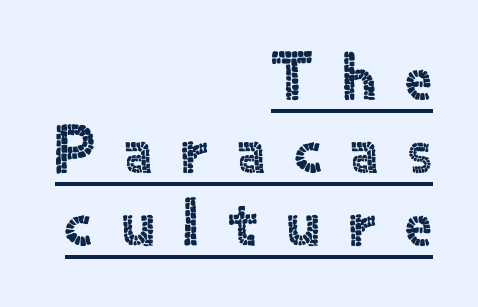
Q: Is the text italic (slanted)? A: No, it is upright.
Q: Is the typeface a serif or a sans-serif typeface? A: Sans-serif.
Q: Is the text underlined? A: Yes.
Q: How is the paragraph aligned? A: Right-aligned.
Q: Is the spacing between letters normal or unusually wide? A: Unusually wide.
Q: Is the spacing between lines tight, normal or loose? A: Tight.
Q: Width (condensed, normal, or wide)? A: Normal.
Q: x-height? A: Small.
Q: Monospaced? A: No.
